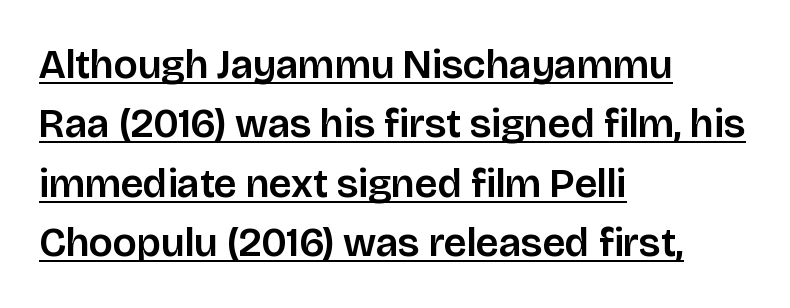
{"serif": "no", "italic": "no", "width": "normal", "stroke_contrast": "low", "x_height": "large", "monospaced": "no", "underline": "yes", "align": "left", "line_spacing": "normal", "line_spacing_ratio": 1.45, "letter_spacing": "normal", "letter_spacing_em": 0.0, "glyph_px": 41}
